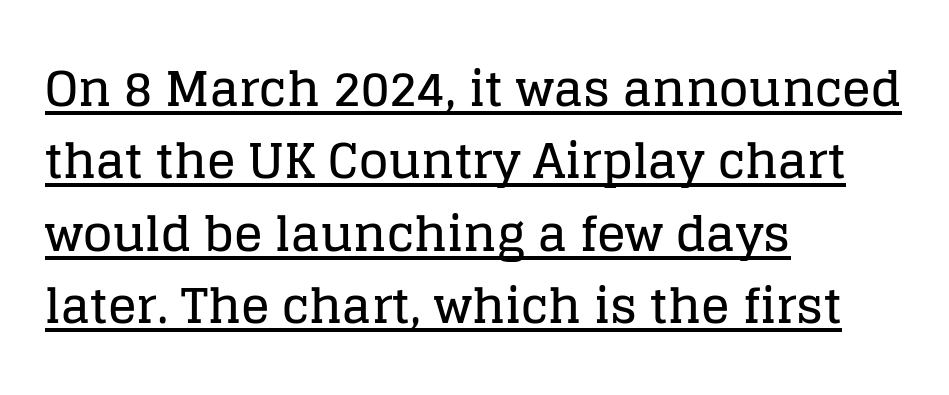
The paragraph has a hard left edge and a soft right edge. The line texture is even and compact thanks to regular tracking. Quick note: not italic, upright. What's the leading like? Ordinary, nothing unusual. The specimen includes a rule beneath the text block's lines.
